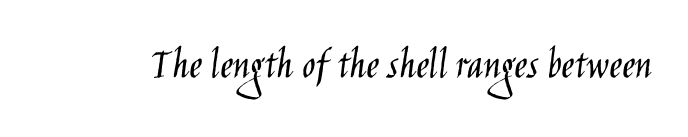
{"serif": "no", "bold": "no", "weight": "light", "width": "condensed", "stroke_contrast": "low", "x_height": "large", "monospaced": "no", "underline": "no", "letter_spacing": "normal", "letter_spacing_em": 0.0, "glyph_px": 44}
